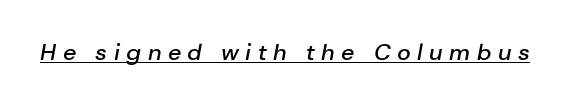
The image shows 23 px text type, italic (leaning right); set unusually wide letter spacing (+0.28 em), underlined.
